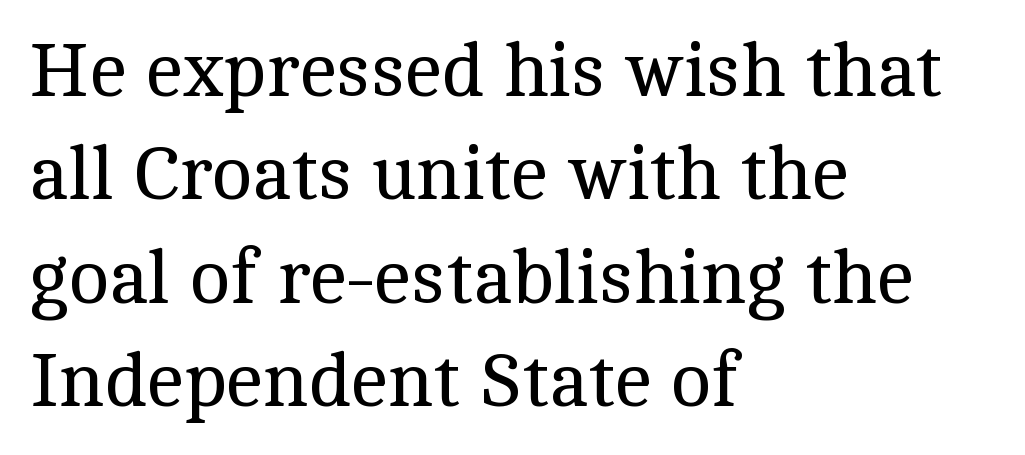
Q: Is the text bold? A: No.
Q: Is the text italic (slanted)? A: No, it is upright.
Q: Is the typeface a serif or a sans-serif typeface? A: Serif.
Q: Is the text underlined? A: No.
Q: How is the paragraph aligned? A: Left-aligned.
Q: Is the spacing between letters normal or unusually wide? A: Normal.
Q: Is the spacing between lines tight, normal or loose? A: Normal.
Q: Width (condensed, normal, or wide)? A: Normal.
Q: x-height? A: Medium.
Q: Monospaced? A: No.
